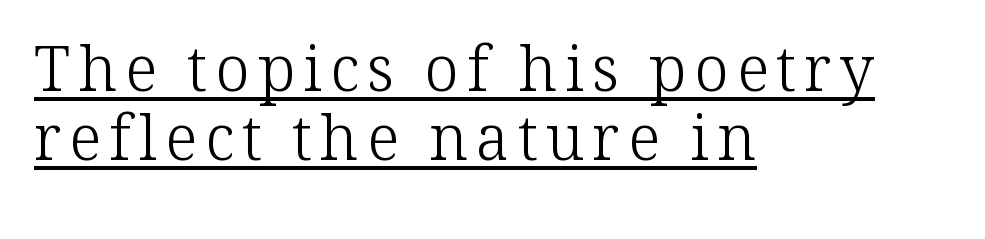
The image shows 62 px light serif type, upright; set left-aligned, tight line spacing (1.11x), underlined; low stroke contrast and a medium x-height.
